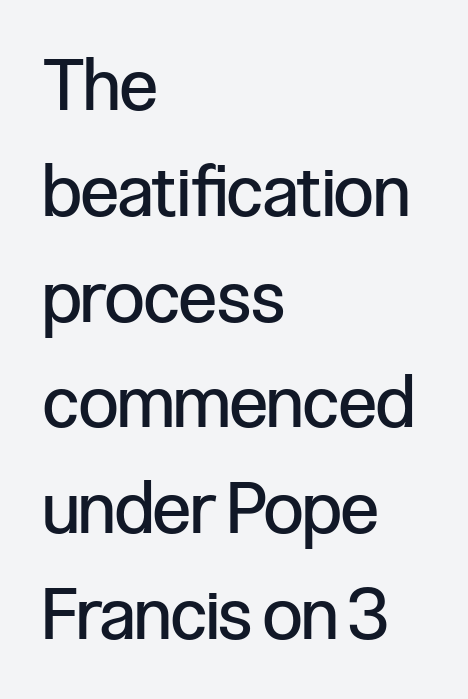
Q: Is the text bold? A: No.
Q: Is the text italic (slanted)? A: No, it is upright.
Q: Is the typeface a serif or a sans-serif typeface? A: Sans-serif.
Q: Is the text underlined? A: No.
Q: How is the paragraph aligned? A: Left-aligned.
Q: Is the spacing between letters normal or unusually wide? A: Normal.
Q: Is the spacing between lines tight, normal or loose? A: Normal.
Q: Width (condensed, normal, or wide)? A: Condensed.
Q: Stroke contrast? A: Low.
Q: x-height? A: Medium.
Q: Monospaced? A: No.
